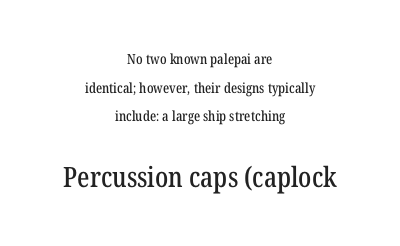
Look at the tracking — it's just the regular setting, nothing added. Look at the bottom of the vertical strokes: they flare into serifs here. The second block has been scaled up relative to the first. The string is rendered with underlining switched off. Looks like regular typesetting: each glyph gets only the width it needs. Upright lettering throughout.
